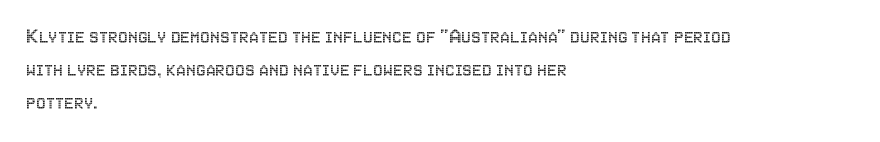
Q: Is the text italic (slanted)? A: No, it is upright.
Q: Is the text underlined? A: No.
Q: How is the paragraph aligned? A: Left-aligned.
Q: Is the spacing between letters normal or unusually wide? A: Normal.
Q: Is the spacing between lines tight, normal or loose? A: Normal.
